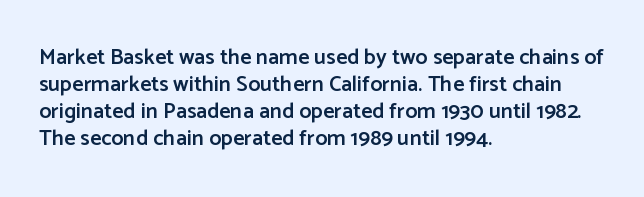
The gap between lines stays unmarked. Casual observation: everything's shoved over to the left. The glyphs have the mass of a demibold cut, below bold. The lettering stays uniformly vertical, giving the passage a roman look. Honestly, the letter spacing is just normal — you wouldn't notice it.
